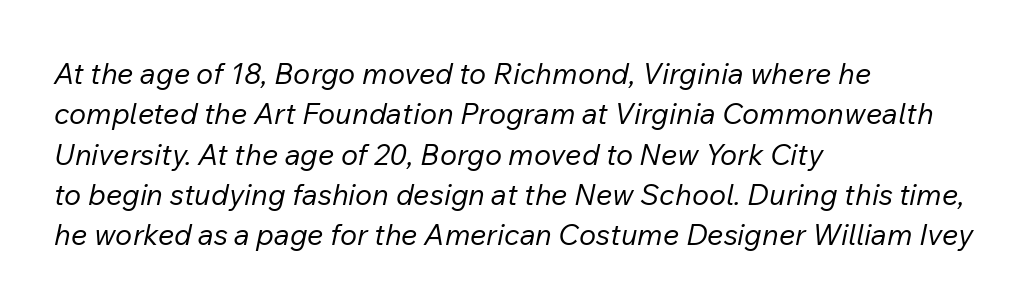
Characters follow at the spacing the type designer built in. A clean baseline with only descenders dipping below it. Characters are canted at an angle relative to the baseline's perpendicular. Vertical stems look standard width or narrower in stroke.
